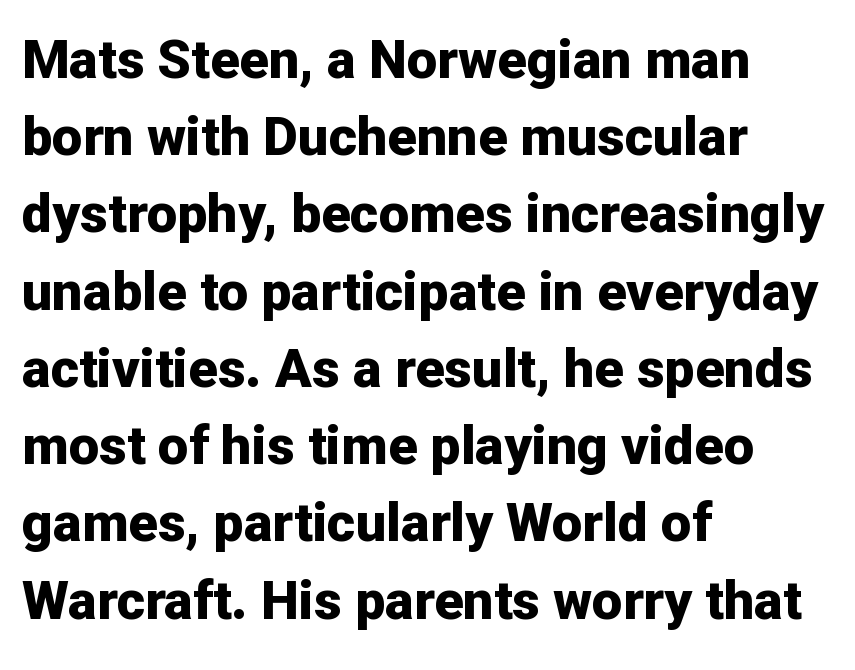
{"serif": "no", "italic": "no", "bold": "yes", "weight": "bold", "width": "normal", "stroke_contrast": "low", "x_height": "medium", "monospaced": "no", "underline": "no", "align": "left", "line_spacing": "normal", "line_spacing_ratio": 1.43, "letter_spacing": "normal", "letter_spacing_em": 0.0, "glyph_px": 54}
